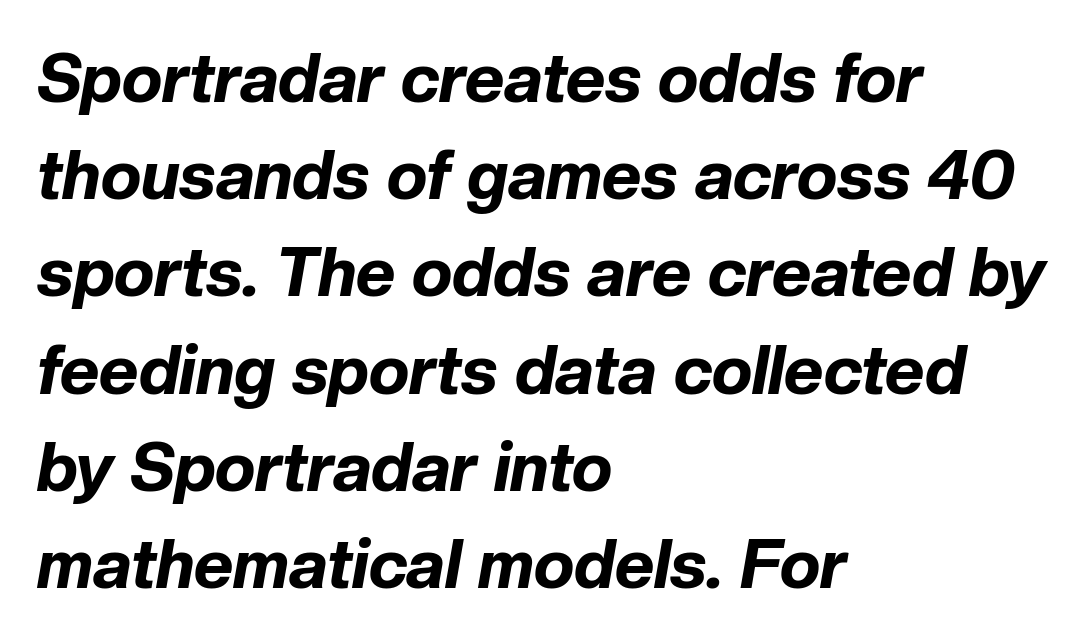
Bold? Absolutely — the strokes are thick and heavy. The rag falls on the right side of this text block. The passage shown stacks its lines at a standard gap. A clean baseline with only descenders dipping below it. Emphasis-style slanted type is in use.
